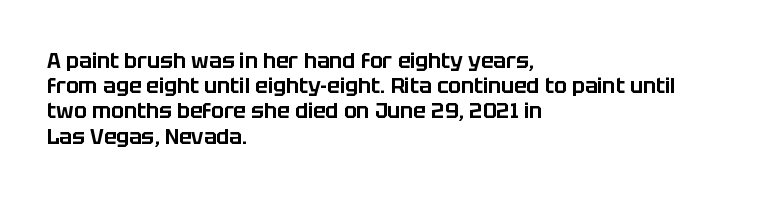
Posture: straight, roman, zero tilt. A clean baseline with only descenders dipping below it. Does the copy run flush right? No — it runs flush left. Tracking value appears to be zero — textbook default spacing.
